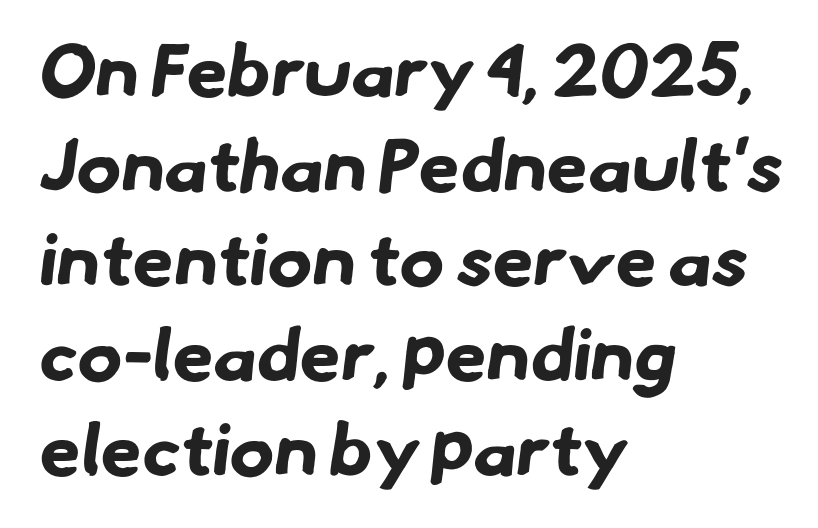
Q: Is the text bold? A: Yes.
Q: Is the typeface a serif or a sans-serif typeface? A: Sans-serif.
Q: Is the text underlined? A: No.
Q: How is the paragraph aligned? A: Left-aligned.
Q: Is the spacing between letters normal or unusually wide? A: Normal.
Q: Is the spacing between lines tight, normal or loose? A: Normal.
Q: Width (condensed, normal, or wide)? A: Normal.
Q: Stroke contrast? A: Low.
Q: x-height? A: Small.
Q: Monospaced? A: No.
